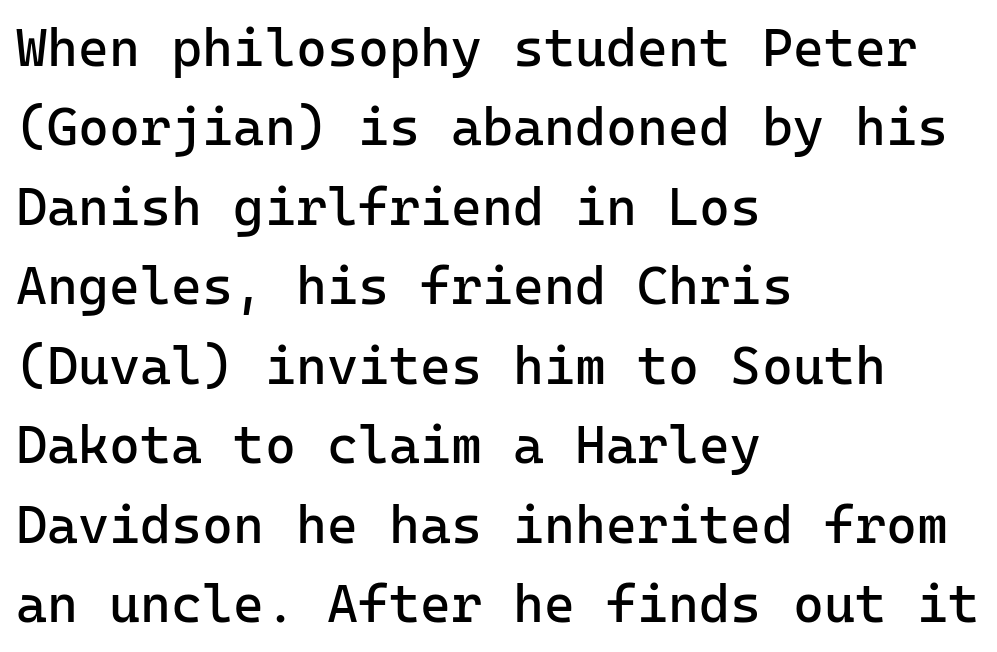
Q: Is the text bold? A: No.
Q: Is the text italic (slanted)? A: No, it is upright.
Q: Is the typeface a serif or a sans-serif typeface? A: Sans-serif.
Q: Is the text underlined? A: No.
Q: How is the paragraph aligned? A: Left-aligned.
Q: Is the spacing between letters normal or unusually wide? A: Normal.
Q: Is the spacing between lines tight, normal or loose? A: Normal.
Q: Width (condensed, normal, or wide)? A: Normal.
Q: Stroke contrast? A: Low.
Q: x-height? A: Medium.
